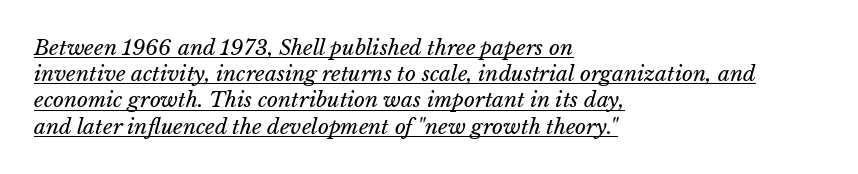
The image shows 21 px text type; set left-aligned, normal line spacing (1.25x), normal letter spacing, underlined.
